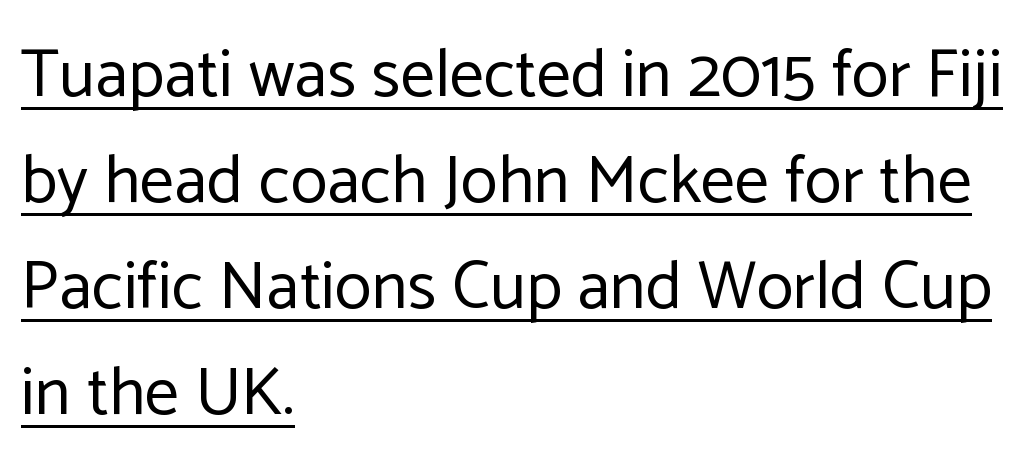
Line beginnings align vertically; line endings do not. The typesetter has applied underlining to the passage shown. Is this a fixed-width face? No — the glyphs have proportional, varying widths. Typographically, this falls in the sans-serif category. Heaviness? Minimal to ordinary, like unemphasized prose.
